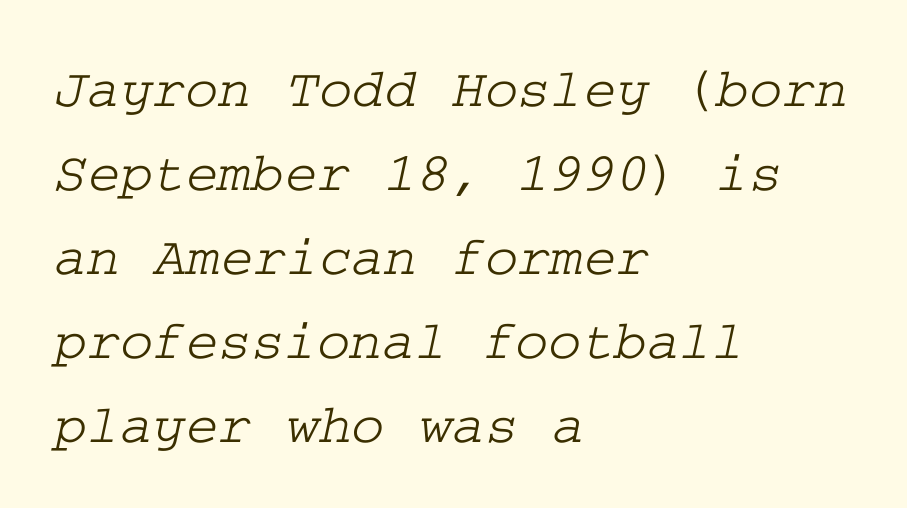
Q: Is the typeface a serif or a sans-serif typeface? A: Serif.
Q: Is the text underlined? A: No.
Q: How is the paragraph aligned? A: Left-aligned.
Q: Is the spacing between letters normal or unusually wide? A: Normal.
Q: Is the spacing between lines tight, normal or loose? A: Normal.
Q: Width (condensed, normal, or wide)? A: Wide.
Q: Stroke contrast? A: Low.
Q: x-height? A: Medium.
